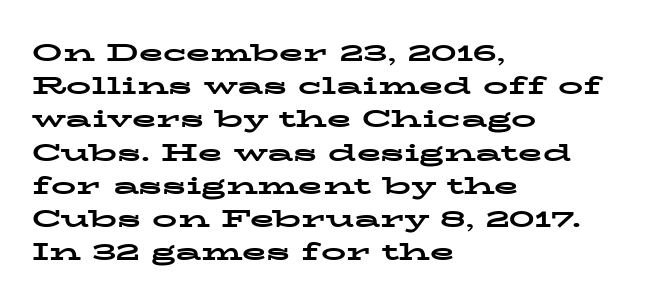
The image shows 25 px bold type, upright; set left-aligned, normal line spacing (1.33x), normal letter spacing, not underlined.
